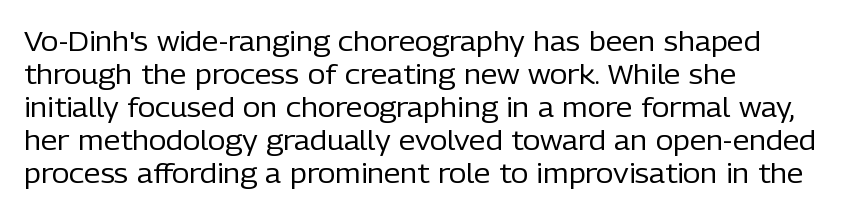
The type sits square on the baseline with zero lean. All the whitespace from short lines collects on the right. Students, note that the glyphs here touch the page at normal intervals. Weight class: somewhere from thin through regular. The foot of each line stays bare and open.
